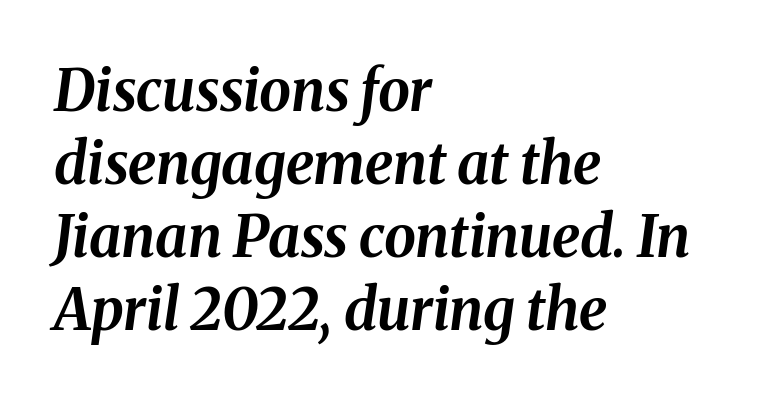
{"italic": "yes", "lean": "right", "slant_degrees": 8, "bold": "yes", "weight": "bold", "width": "normal", "stroke_contrast": "medium", "x_height": "medium", "monospaced": "no", "underline": "no", "align": "left", "line_spacing": "normal", "line_spacing_ratio": 1.28, "letter_spacing": "normal", "letter_spacing_em": 0.0, "glyph_px": 57}
